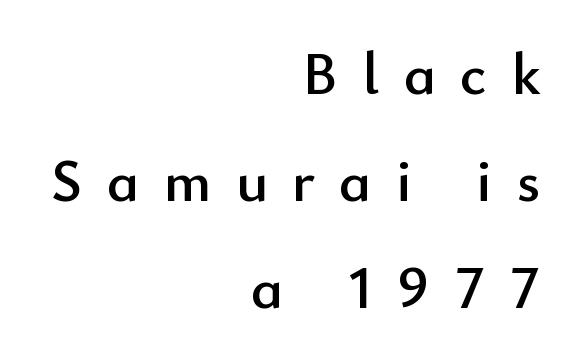
Think of a printed novel: that variable character pitch is what you see here. Between one letter and the next there's a generous, obvious gap. The passage shown is typeset with a sans-serif family. The string is rendered with underlining switched off. Is the block centered? No — it sits flush against the right margin. Notice how the stems are strictly vertical — no italics here.
